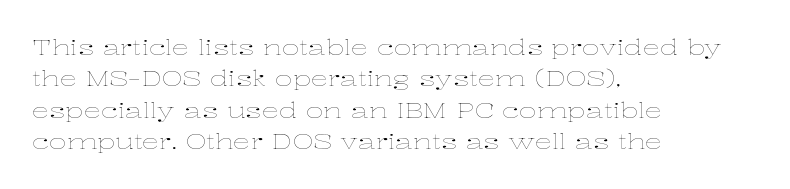
Q: Is the text bold? A: No.
Q: Is the text italic (slanted)? A: No, it is upright.
Q: Is the text underlined? A: No.
Q: How is the paragraph aligned? A: Left-aligned.
Q: Is the spacing between letters normal or unusually wide? A: Normal.
Q: Is the spacing between lines tight, normal or loose? A: Normal.
